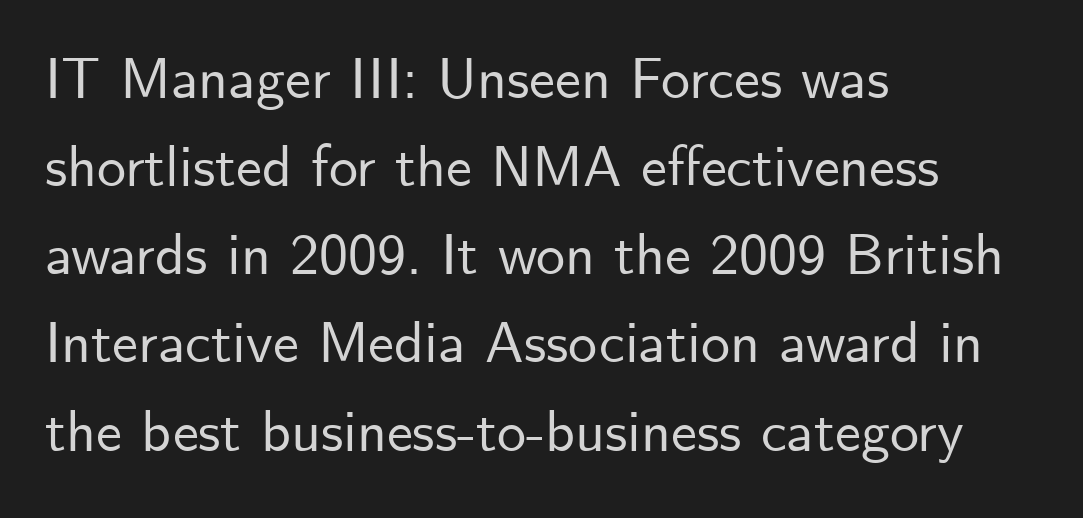
{"serif": "no", "italic": "no", "width": "normal", "stroke_contrast": "low", "x_height": "small", "monospaced": "no", "underline": "no", "align": "left", "line_spacing": "normal", "line_spacing_ratio": 1.52, "letter_spacing": "normal", "letter_spacing_em": 0.0, "glyph_px": 58}
